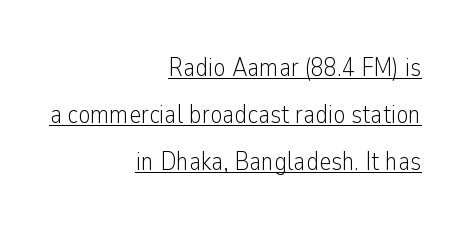
The image shows 26 px text type, upright; set right-aligned, line spacing 1.81x, normal letter spacing, underlined.
